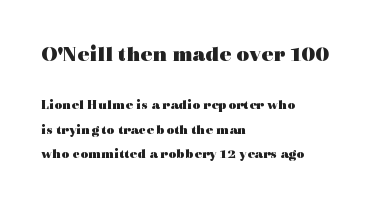
The block sitting higher on the canvas is the one with enlarged characters. Where is the straight margin? On the left. Students, this is bold: see how much ink each stroke carries. These lines were composed using upright roman letters.
